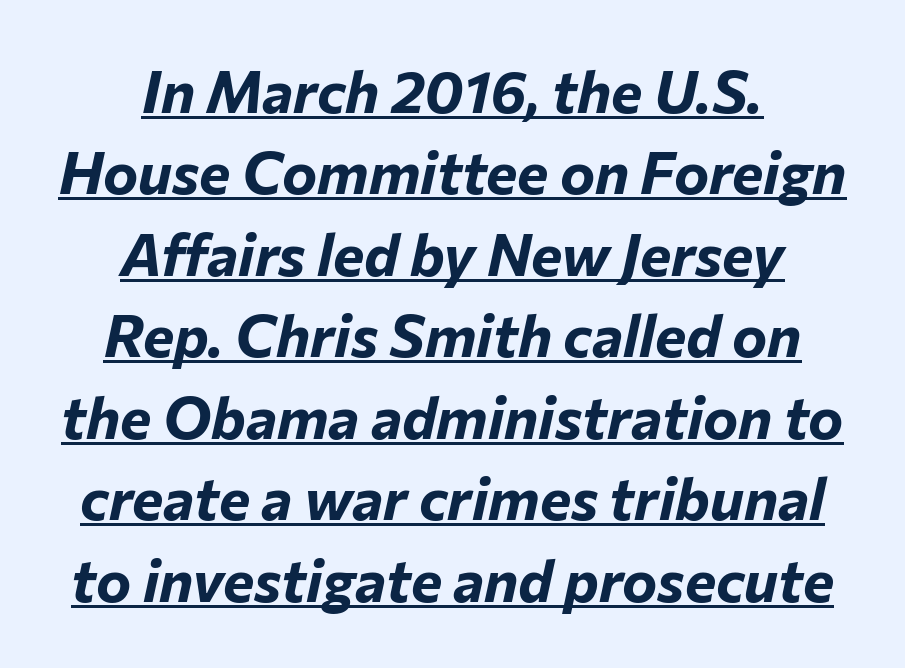
{"italic": "yes", "lean": "right", "slant_degrees": 12, "bold": "yes", "weight": "bold", "width": "normal", "stroke_contrast": "low", "x_height": "medium", "monospaced": "no", "underline": "yes", "align": "center", "line_spacing": "normal", "line_spacing_ratio": 1.38, "letter_spacing": "normal", "letter_spacing_em": 0.0, "glyph_px": 59}
